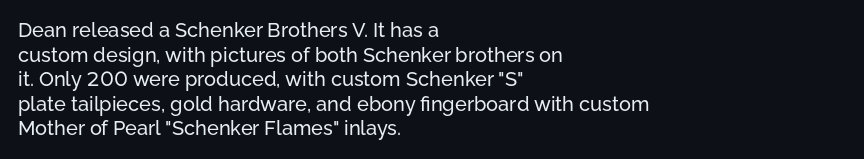
Q: Is the text italic (slanted)? A: No, it is upright.
Q: Is the text underlined? A: No.
Q: How is the paragraph aligned? A: Left-aligned.
Q: Is the spacing between letters normal or unusually wide? A: Normal.
